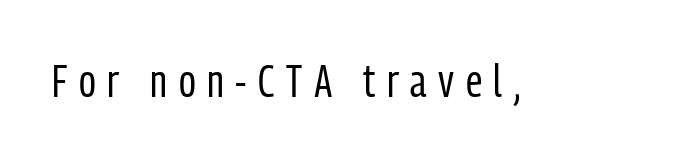
{"serif": "no", "italic": "no", "bold": "no", "weight": "regular", "width": "condensed", "stroke_contrast": "low", "x_height": "medium", "monospaced": "no", "underline": "no", "letter_spacing": "wide", "letter_spacing_em": 0.25, "glyph_px": 46}
